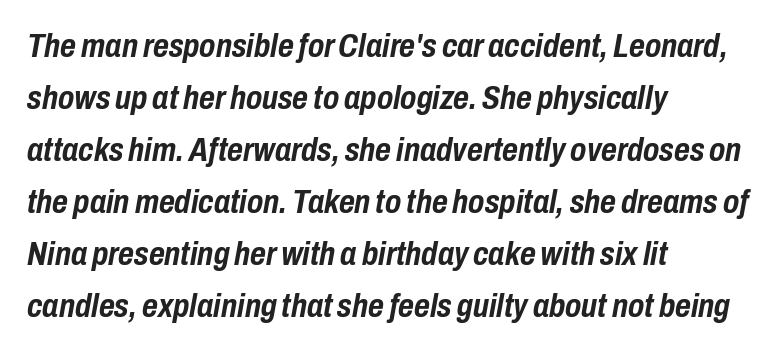
Honestly, there is no underline to notice here at all. What weight is shown? A full bold with thick strokes. Where is the straight margin? On the left. This sample has the flowing, uneven cadence of proportional lettering.
